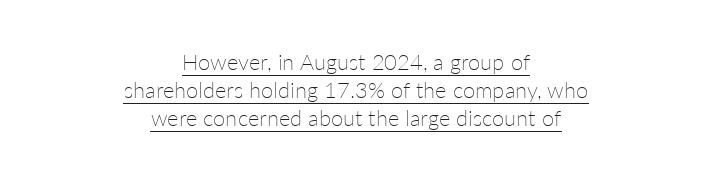
{"italic": "no", "bold": "no", "underline": "yes", "align": "center", "line_spacing": "normal", "line_spacing_ratio": 1.28, "letter_spacing": "normal", "letter_spacing_em": 0.0, "glyph_px": 22}
